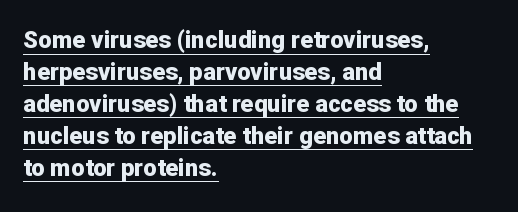
Q: Is the text bold? A: Yes.
Q: Is the text italic (slanted)? A: No, it is upright.
Q: Is the text underlined? A: Yes.
Q: How is the paragraph aligned? A: Left-aligned.
Q: Is the spacing between letters normal or unusually wide? A: Normal.
Q: Is the spacing between lines tight, normal or loose? A: Normal.
